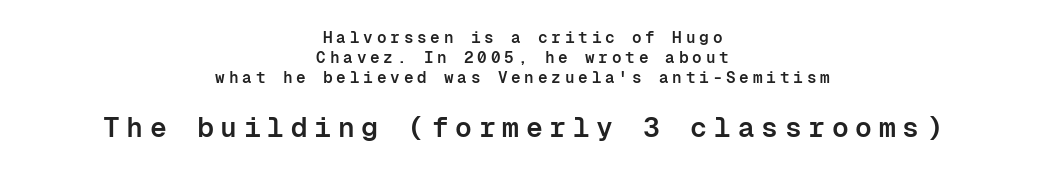
{"serif": "no", "italic": "no", "bold": "semi", "weight": "semibold", "width": "normal", "stroke_contrast": "low", "x_height": "medium", "monospaced": "yes", "underline": "no", "align": "center", "line_spacing_ratio": 1.24, "letter_spacing": "wide", "letter_spacing_em": 0.24, "larger_block": "second", "size_ratio": 1.75, "glyph_px": 28}
